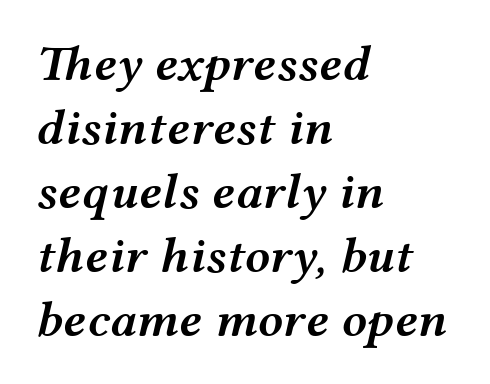
Q: Is the text bold? A: Semi-bold.
Q: Is the text italic (slanted)? A: Yes, it leans right by about 12 degrees.
Q: Is the text underlined? A: No.
Q: How is the paragraph aligned? A: Left-aligned.
Q: Is the spacing between letters normal or unusually wide? A: Normal.
Q: Is the spacing between lines tight, normal or loose? A: Normal.
Q: Width (condensed, normal, or wide)? A: Wide.
Q: Stroke contrast? A: Medium.
Q: x-height? A: Medium.
Q: Monospaced? A: No.
